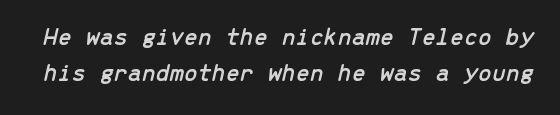
{"italic": "yes", "lean": "right", "slant_degrees": 13, "underline": "no", "line_spacing": "normal", "line_spacing_ratio": 1.45, "letter_spacing": "normal", "letter_spacing_em": 0.0, "glyph_px": 25}
